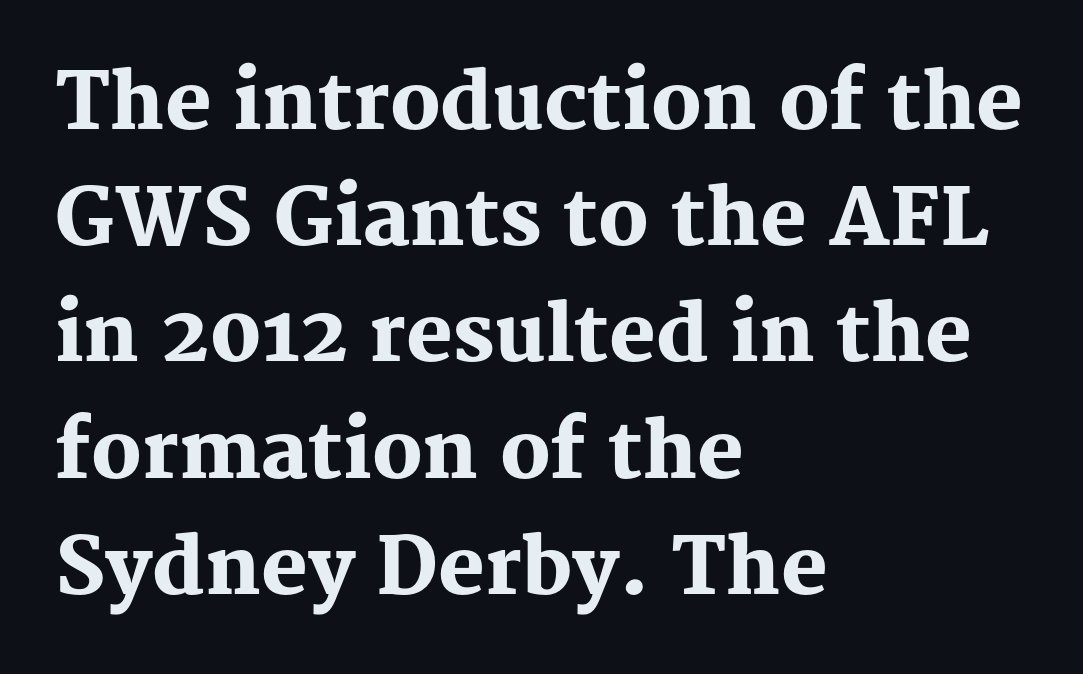
The tracking reads as untouched default to a designer's eye. Line spacing here is normal. If you drew a line through each stem, it would be perfectly vertical. Here the designer chose a conventional face with non-uniform glyph widths. The space beneath each line is pristine and unruled.
